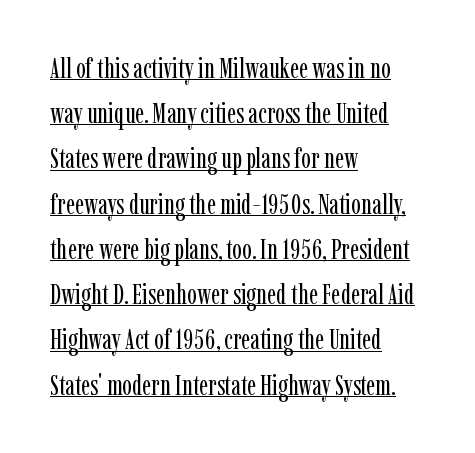
{"serif": "yes", "italic": "no", "bold": "no", "weight": "regular", "width": "condensed", "stroke_contrast": "low", "x_height": "medium", "monospaced": "no", "underline": "yes", "align": "left", "line_spacing": "normal", "line_spacing_ratio": 1.56, "letter_spacing": "normal", "letter_spacing_em": 0.0, "glyph_px": 29}
